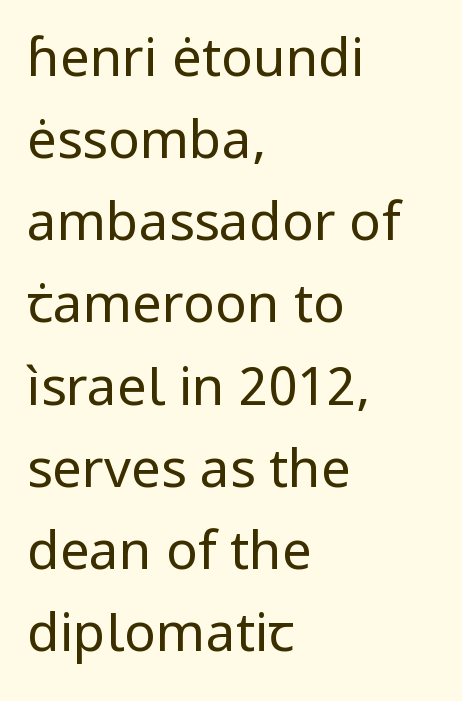
Q: Is the text bold? A: No.
Q: Is the text italic (slanted)? A: No, it is upright.
Q: Is the typeface a serif or a sans-serif typeface? A: Sans-serif.
Q: Is the text underlined? A: No.
Q: How is the paragraph aligned? A: Left-aligned.
Q: Is the spacing between letters normal or unusually wide? A: Normal.
Q: Is the spacing between lines tight, normal or loose? A: Normal.
Q: Width (condensed, normal, or wide)? A: Normal.
Q: Stroke contrast? A: Low.
Q: x-height? A: Medium.
Q: Monospaced? A: No.
